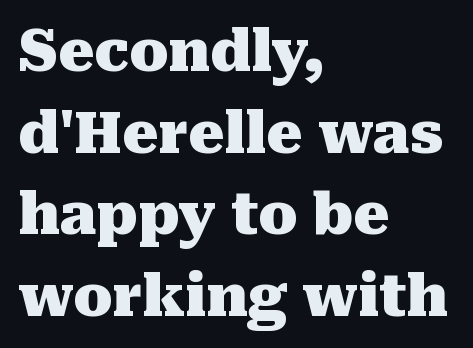
Posture: straight, roman, zero tilt. Weight: bold. The passage shown is typed in a proportional face where columns would drift. Observe the serifs anchoring each vertical stroke in this sample. The ragged edge is on the right, which tells us the setting is flush left. Leading: standard.
